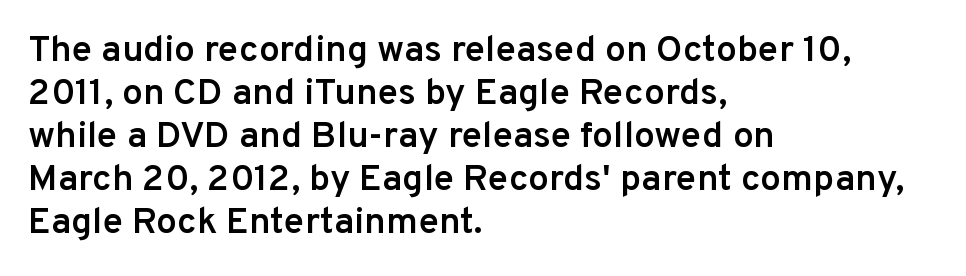
The image shows 37 px semibold sans-serif type, upright; set left-aligned, line spacing 1.16x, normal letter spacing, not underlined; low stroke contrast and a medium x-height.
